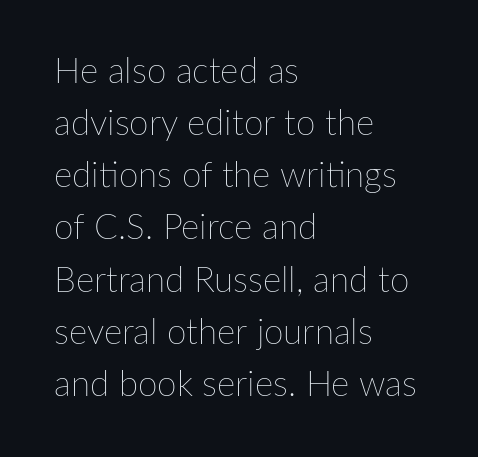
{"italic": "no", "bold": "no", "weight": "thin", "width": "normal", "stroke_contrast": "low", "x_height": "medium", "monospaced": "no", "underline": "no", "align": "left", "line_spacing": "normal", "line_spacing_ratio": 1.49, "letter_spacing": "normal", "letter_spacing_em": 0.0, "glyph_px": 35}
